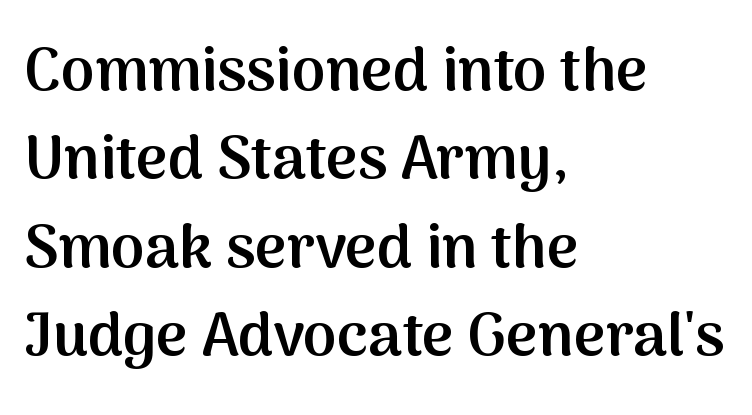
Q: Is the text bold? A: Semi-bold.
Q: Is the text italic (slanted)? A: No, it is upright.
Q: Is the typeface a serif or a sans-serif typeface? A: Sans-serif.
Q: Is the text underlined? A: No.
Q: How is the paragraph aligned? A: Left-aligned.
Q: Is the spacing between letters normal or unusually wide? A: Normal.
Q: Is the spacing between lines tight, normal or loose? A: Normal.
Q: Width (condensed, normal, or wide)? A: Normal.
Q: Stroke contrast? A: Medium.
Q: x-height? A: Medium.
Q: Monospaced? A: No.
